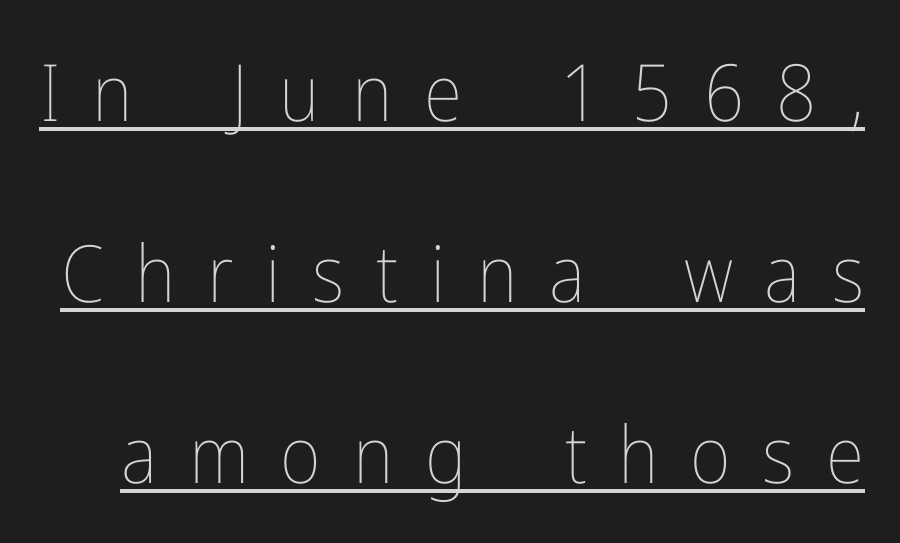
{"italic": "no", "bold": "no", "weight": "thin", "width": "condensed", "stroke_contrast": "low", "x_height": "medium", "monospaced": "no", "underline": "yes", "line_spacing": "loose", "line_spacing_ratio": 2.29, "letter_spacing": "wide", "letter_spacing_em": 0.4, "glyph_px": 79}
